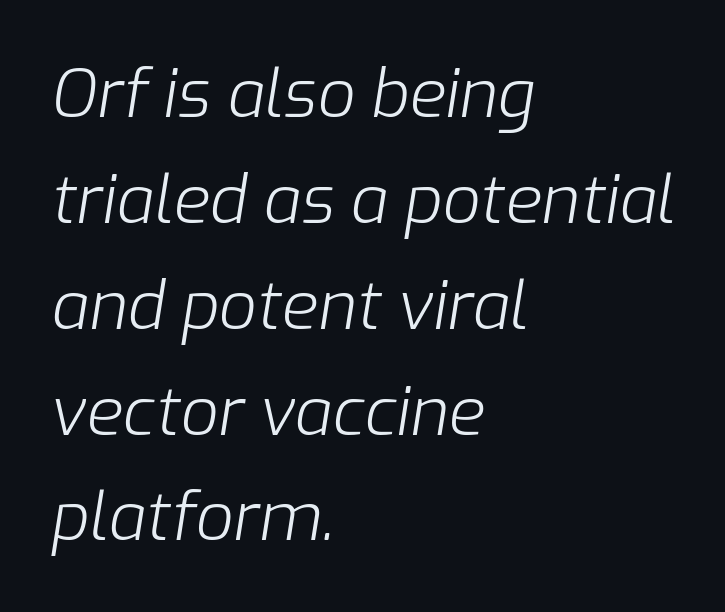
The image shows 67 px light type, italic (leaning right); set left-aligned, normal line spacing (1.58x), normal letter spacing, not underlined; low stroke contrast and a medium x-height.
